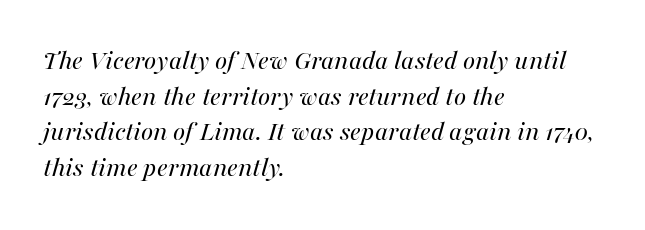
{"italic": "yes", "lean": "right", "slant_degrees": 16, "bold": "no", "weight": "regular", "width": "normal", "stroke_contrast": "medium", "x_height": "medium", "monospaced": "no", "underline": "no", "align": "left", "line_spacing_ratio": 1.23, "letter_spacing": "normal", "letter_spacing_em": 0.0, "glyph_px": 29}
